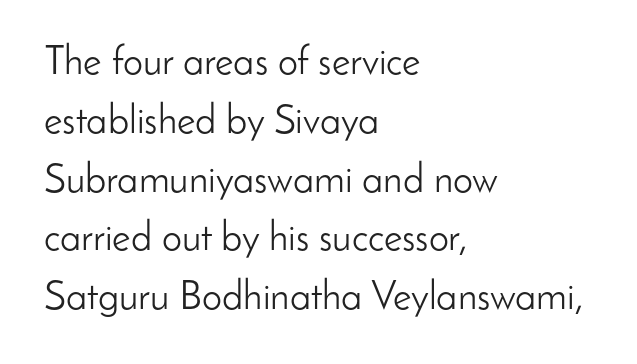
Q: Is the text bold? A: No.
Q: Is the text italic (slanted)? A: No, it is upright.
Q: Is the typeface a serif or a sans-serif typeface? A: Sans-serif.
Q: Is the text underlined? A: No.
Q: How is the paragraph aligned? A: Left-aligned.
Q: Is the spacing between letters normal or unusually wide? A: Normal.
Q: Is the spacing between lines tight, normal or loose? A: Normal.
Q: Width (condensed, normal, or wide)? A: Normal.
Q: Stroke contrast? A: Low.
Q: x-height? A: Small.
Q: Monospaced? A: No.
